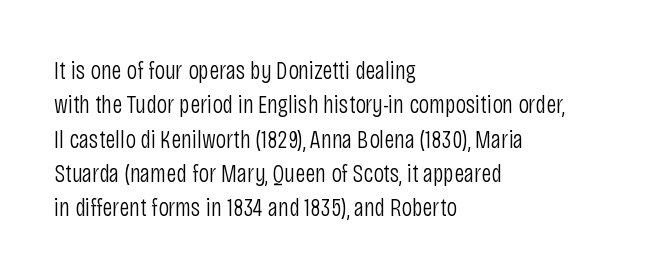
{"italic": "no", "bold": "no", "underline": "no", "align": "left", "line_spacing": "normal", "line_spacing_ratio": 1.32, "letter_spacing": "normal", "letter_spacing_em": 0.0, "glyph_px": 26}
